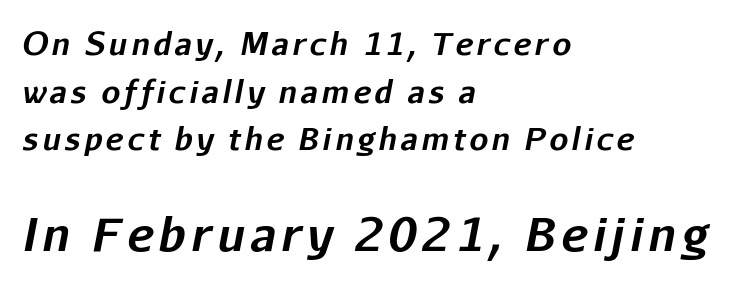
Q: Is the text bold? A: Yes.
Q: Is the text italic (slanted)? A: Yes, it leans right by about 11 degrees.
Q: Is the text underlined? A: No.
Q: How is the paragraph aligned? A: Left-aligned.
Q: Is the spacing between lines tight, normal or loose? A: Normal.
Q: Which block of text is set in a larger size, the first (top) or the second (bottom)? A: The second (bottom) one.
Q: Width (condensed, normal, or wide)? A: Normal.
Q: Stroke contrast? A: Low.
Q: x-height? A: Medium.
Q: Monospaced? A: No.
